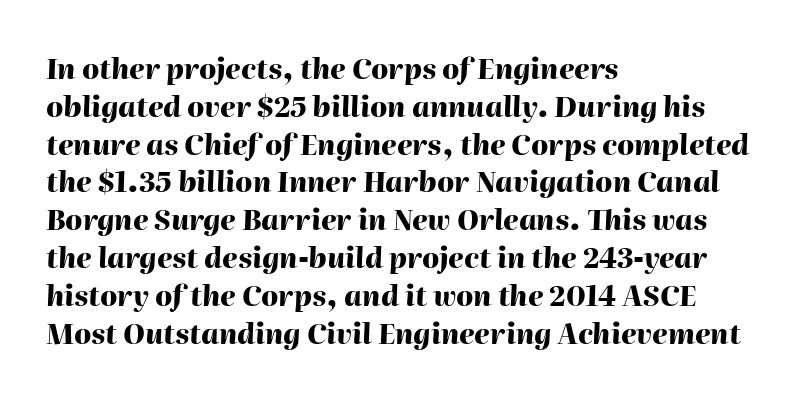
Q: Is the text bold? A: Yes.
Q: Is the text italic (slanted)? A: Yes, it leans right by about 2 degrees.
Q: Is the text underlined? A: No.
Q: How is the paragraph aligned? A: Left-aligned.
Q: Is the spacing between letters normal or unusually wide? A: Normal.
Q: Is the spacing between lines tight, normal or loose? A: Normal.
Q: Width (condensed, normal, or wide)? A: Normal.
Q: Stroke contrast? A: High.
Q: x-height? A: Medium.
Q: Monospaced? A: No.
